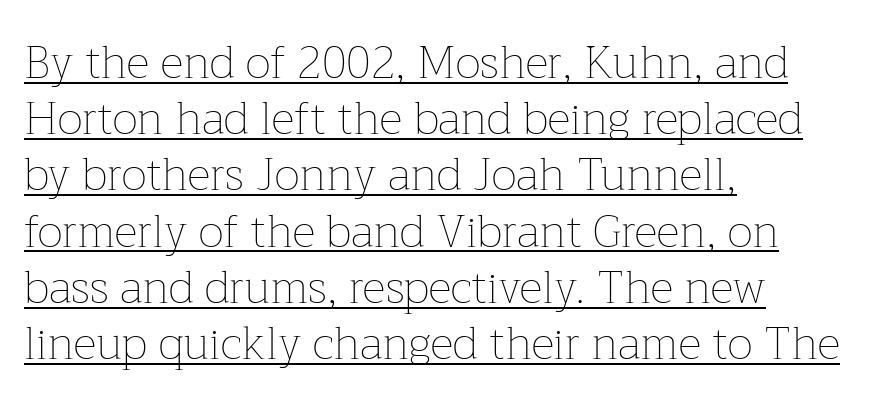
The image shows 45 px thin type, upright; set left-aligned, normal line spacing (1.25x), normal letter spacing, underlined; low stroke contrast and a medium x-height.
